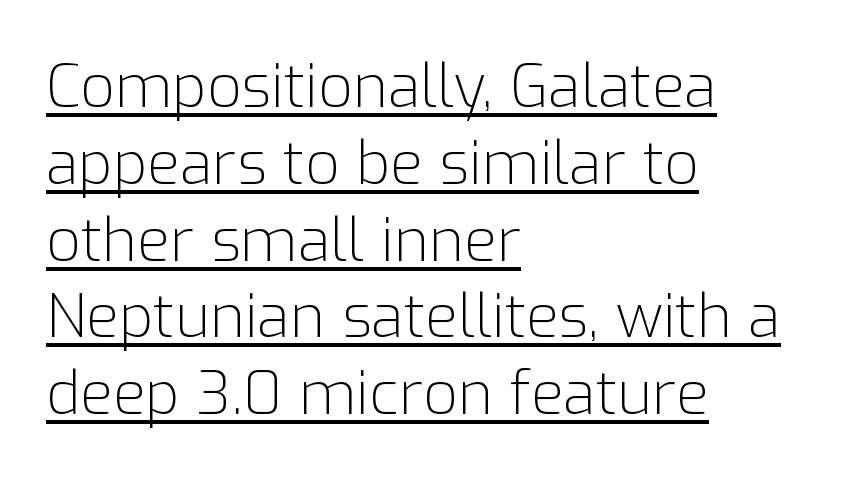
On a weight scale, this lands at 450 or below. The rendering uses natural spacing where letterforms have individual widths. Font category for this specimen: sans-serif. Normally led — the rows are evenly, conventionally spaced. The specimen includes a rule beneath the text block's lines.
